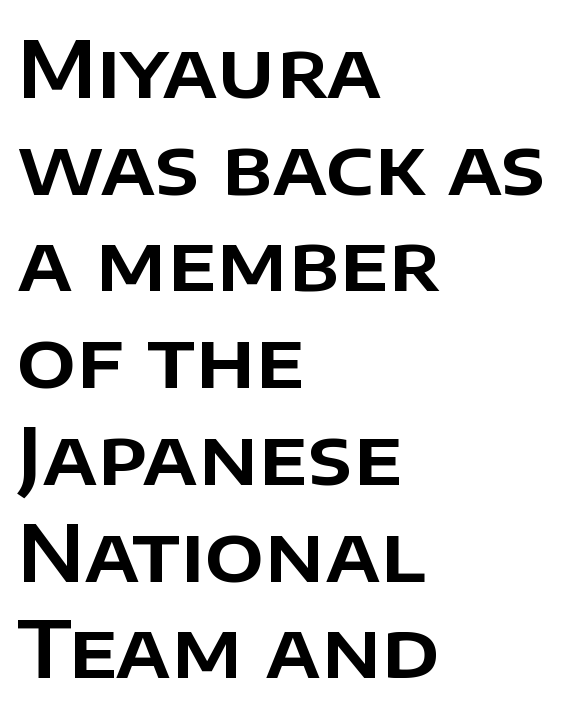
The image shows 78 px sans-serif type, upright; set left-aligned, line spacing 1.24x, normal letter spacing, not underlined; low stroke contrast and a large x-height.
